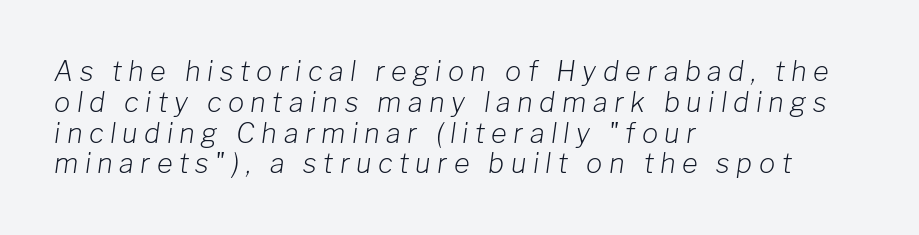
The image shows 27 px text type, italic (leaning right); set left-aligned, tight line spacing (1.14x), unusually wide letter spacing (+0.24 em), not underlined.
